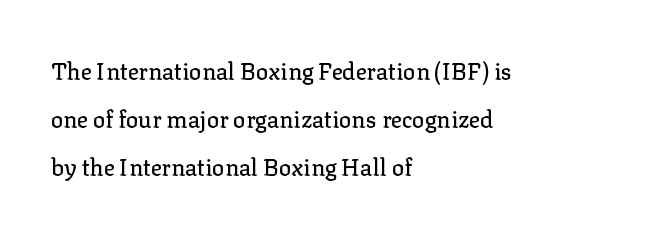
{"italic": "no", "underline": "no", "align": "left", "line_spacing": "loose", "line_spacing_ratio": 2.08, "letter_spacing": "normal", "letter_spacing_em": 0.0, "glyph_px": 23}
